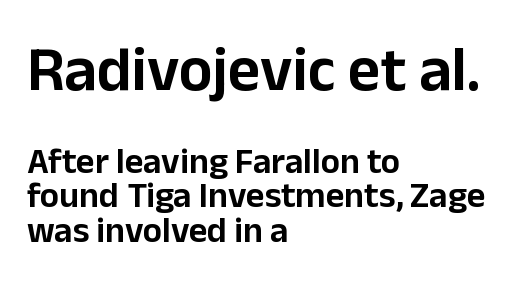
The image shows 63 px sans-serif type, upright; set left-aligned, tight line spacing (0.95x), normal letter spacing, not underlined; the first (top) block is 1.75x larger; low stroke contrast and a medium x-height.
